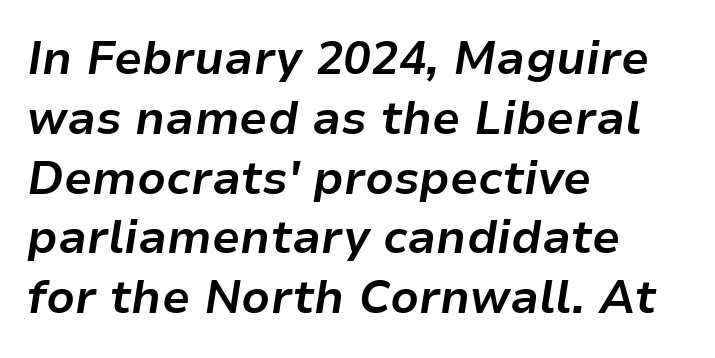
The image shows 46 px bold type, italic (leaning right); set left-aligned, normal line spacing (1.3x), normal letter spacing, not underlined; low stroke contrast and a medium x-height.
